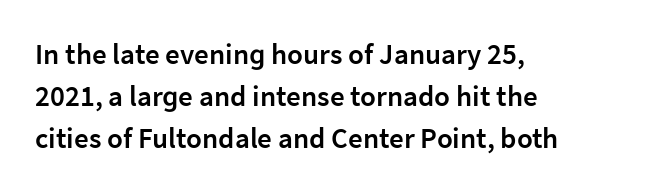
{"serif": "no", "italic": "no", "bold": "semi", "weight": "semibold", "width": "normal", "stroke_contrast": "low", "x_height": "medium", "monospaced": "no", "underline": "no", "align": "left", "line_spacing": "normal", "line_spacing_ratio": 1.45, "letter_spacing": "normal", "letter_spacing_em": 0.0, "glyph_px": 29}
